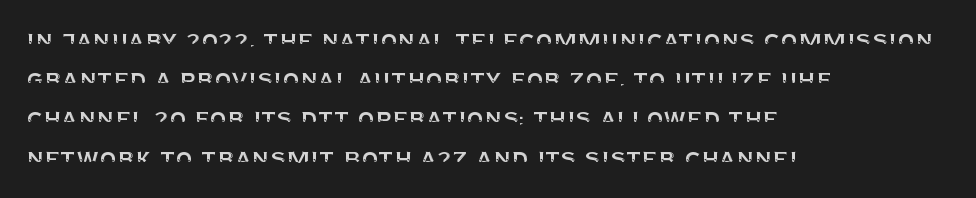
{"serif": "no", "italic": "no", "width": "normal", "stroke_contrast": "medium", "x_height": "large", "monospaced": "no", "underline": "no", "align": "left", "line_spacing": "normal", "line_spacing_ratio": 1.4, "letter_spacing": "normal", "letter_spacing_em": 0.0, "glyph_px": 28}
